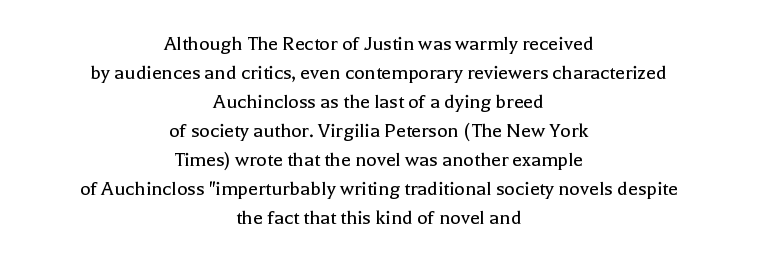
{"italic": "no", "bold": "no", "underline": "no", "align": "center", "line_spacing": "normal", "line_spacing_ratio": 1.32, "letter_spacing": "normal", "letter_spacing_em": 0.0, "glyph_px": 22}
